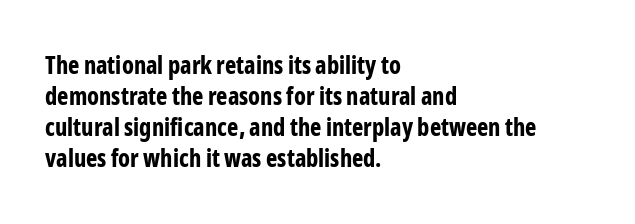
{"italic": "no", "bold": "yes", "underline": "no", "align": "left", "line_spacing": "normal", "line_spacing_ratio": 1.29, "letter_spacing": "normal", "letter_spacing_em": 0.0, "glyph_px": 24}
